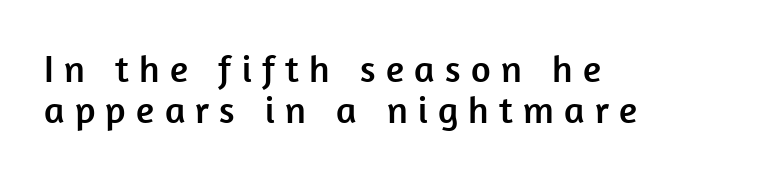
Q: Is the text italic (slanted)? A: No, it is upright.
Q: Is the typeface a serif or a sans-serif typeface? A: Sans-serif.
Q: Is the text underlined? A: No.
Q: How is the paragraph aligned? A: Left-aligned.
Q: Is the spacing between letters normal or unusually wide? A: Unusually wide.
Q: Is the spacing between lines tight, normal or loose? A: Tight.
Q: Width (condensed, normal, or wide)? A: Normal.
Q: Stroke contrast? A: Low.
Q: x-height? A: Medium.
Q: Monospaced? A: No.
